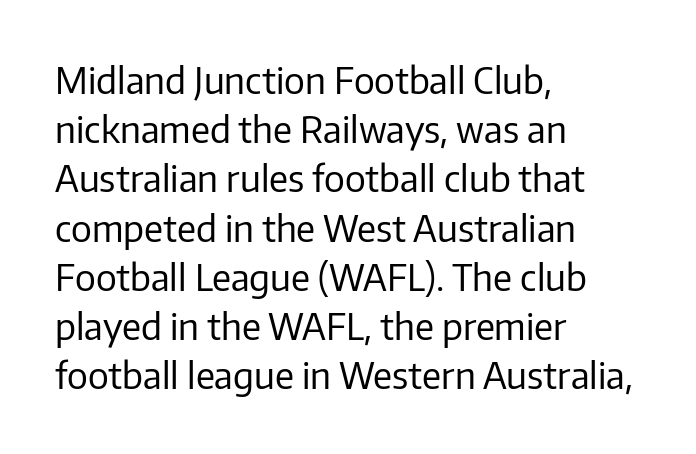
Designer's note — italics off, roman on. Is the type heavy? It reads as light-to-regular instead. Here the designer chose a conventional face with non-uniform glyph widths. Beneath every word, the page is bare.
